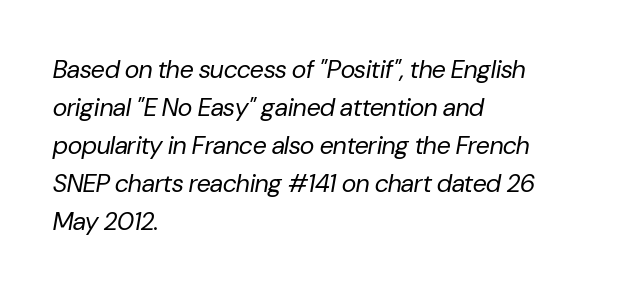
The image shows 25 px text type, italic (leaning right); set left-aligned, normal line spacing (1.52x), normal letter spacing, not underlined.
